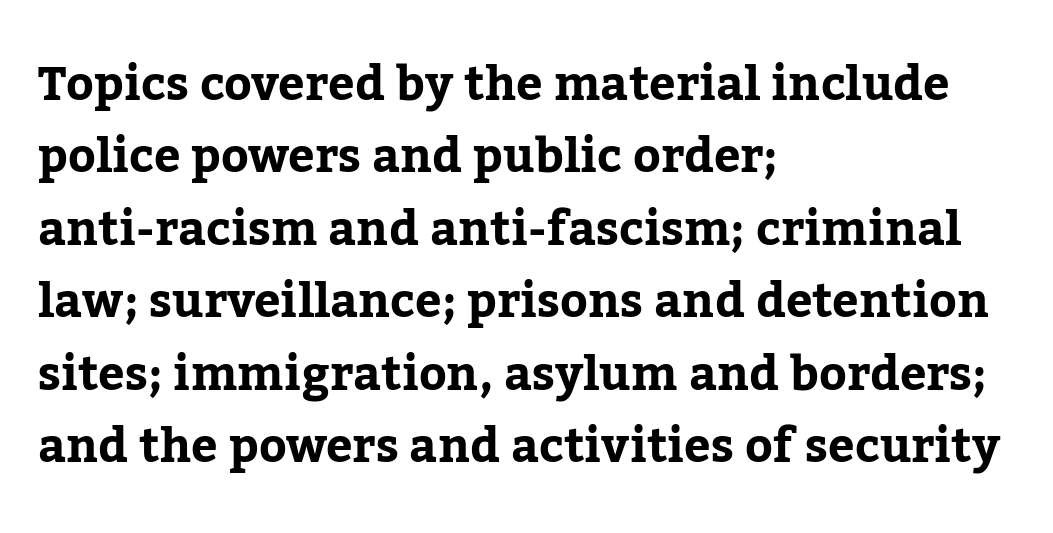
{"serif": "yes", "italic": "no", "width": "normal", "stroke_contrast": "low", "x_height": "medium", "monospaced": "no", "underline": "no", "align": "left", "line_spacing": "normal", "line_spacing_ratio": 1.54, "letter_spacing": "normal", "letter_spacing_em": 0.0, "glyph_px": 47}
